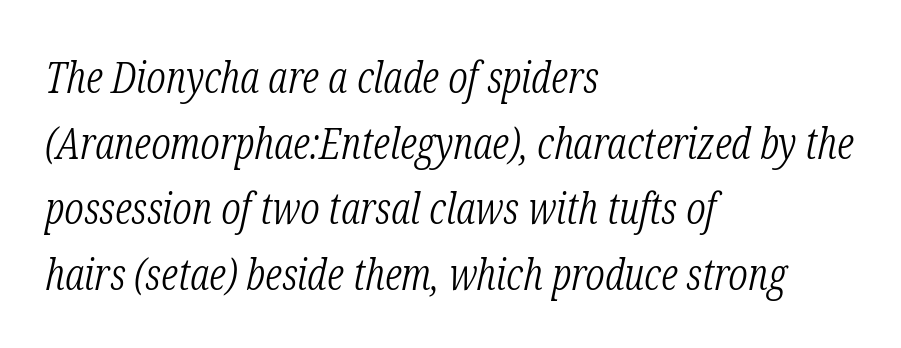
The image shows 44 px light, condensed serif type, italic (leaning right); set left-aligned, normal line spacing (1.49x), normal letter spacing, not underlined; low stroke contrast and a medium x-height.
